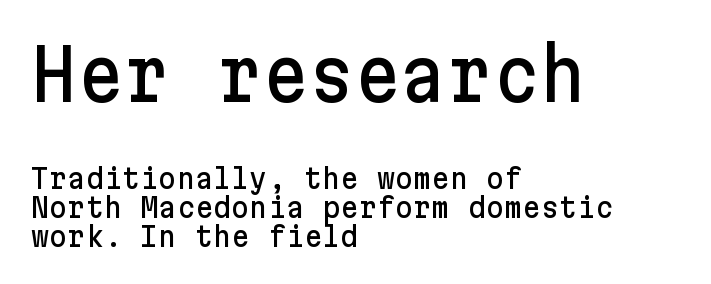
In terms of letterform style, serifs are entirely absent. Vertical spacing — tight. The lines in this sample share a left origin and differ only in where they stop. The passage shown has conventional tracking throughout.
